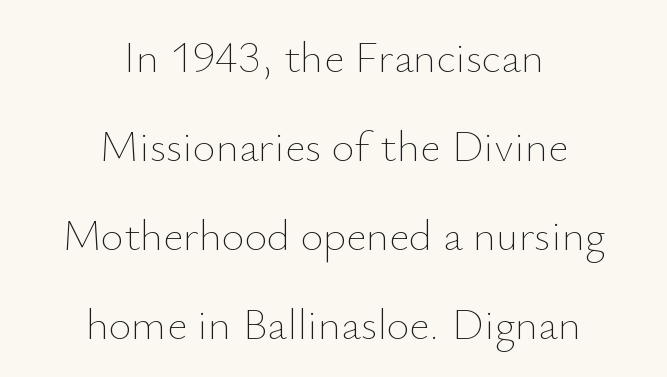
Q: Is the text bold? A: No.
Q: Is the text italic (slanted)? A: No, it is upright.
Q: Is the text underlined? A: No.
Q: How is the paragraph aligned? A: Centered.
Q: Is the spacing between letters normal or unusually wide? A: Normal.
Q: Is the spacing between lines tight, normal or loose? A: Loose.
Q: Width (condensed, normal, or wide)? A: Normal.
Q: Stroke contrast? A: Low.
Q: x-height? A: Small.
Q: Monospaced? A: No.
